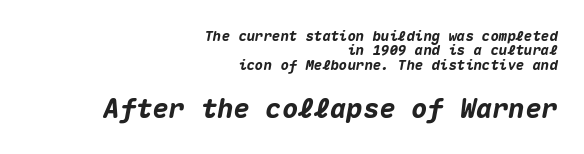
The image shows 27 px bold type, italic (leaning right); set right-aligned, tight line spacing (1.02x), normal letter spacing, not underlined; the second (bottom) block is 1.93x larger.
